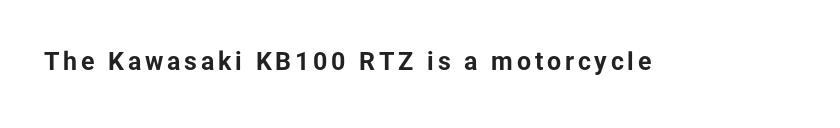
Q: Is the text bold? A: Yes.
Q: Is the text italic (slanted)? A: No, it is upright.
Q: Is the text underlined? A: No.
